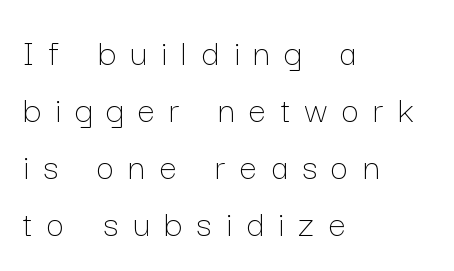
Posture: upright roman. Stroke thickness stays within the range of a standard reading face or lighter. The typesetter chose a ragged-right arrangement here. The glyphs are unaccompanied by any horizontal stroke below them. Students, note that the glyphs here are deliberately spaced far apart.
